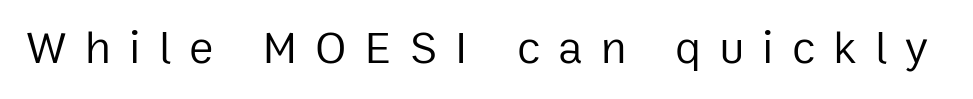
Rendered with straight, roman letterforms. These lines have a slow, spaced-out rhythm from letter to letter. The strokes carry an ordinary text weight at most. Just letters on the line, the space beneath them empty. Stroke terminals: plain, sans-serif. Think of a printed novel: that variable character pitch is what you see here.
